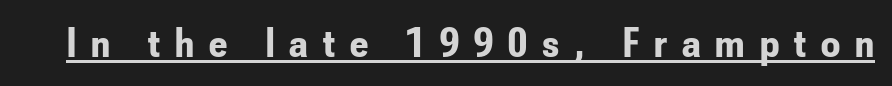
The image shows 42 px bold, condensed sans-serif type, upright; set unusually wide letter spacing (+0.36 em), underlined; low stroke contrast and a small x-height.
